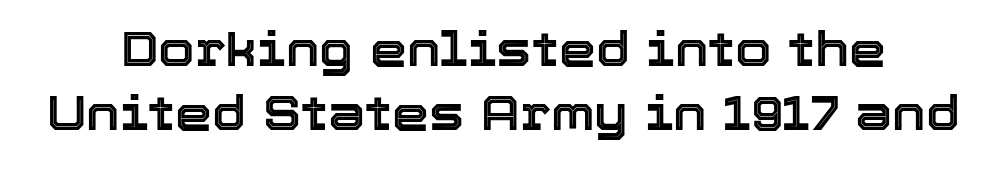
No extra tracking has been applied to these lines. The lettering holds an erect, upright posture throughout. Honestly, there is no underline to notice here at all. Quick note: interline space is typical. Think of a printed novel: that variable character pitch is what you see here.
